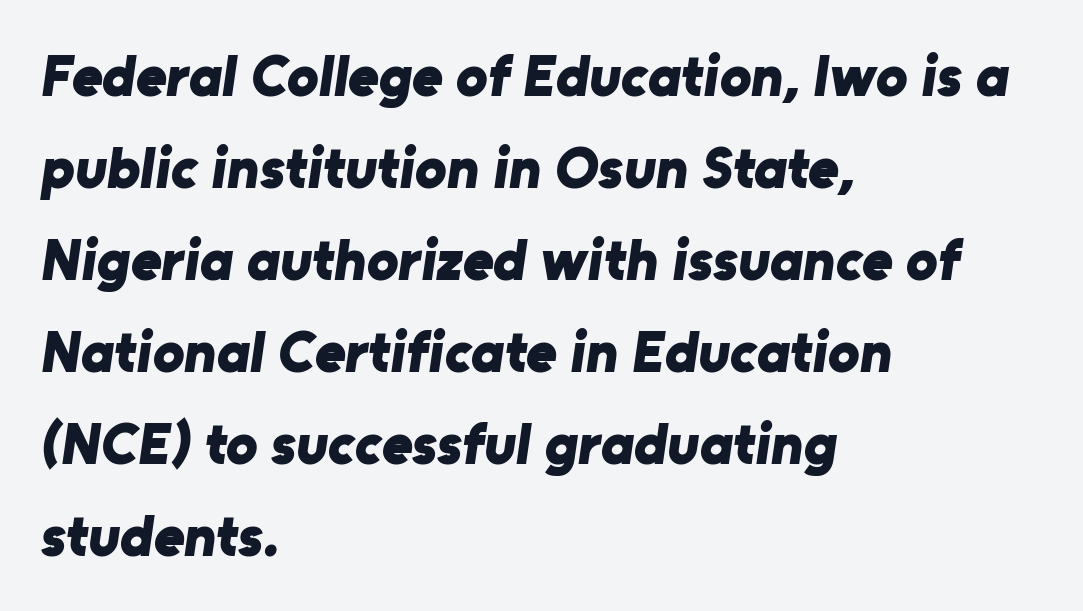
{"serif": "no", "bold": "yes", "weight": "bold", "width": "normal", "stroke_contrast": "low", "x_height": "medium", "monospaced": "no", "underline": "no", "align": "left", "line_spacing": "normal", "line_spacing_ratio": 1.56, "letter_spacing": "normal", "letter_spacing_em": 0.0, "glyph_px": 59}
